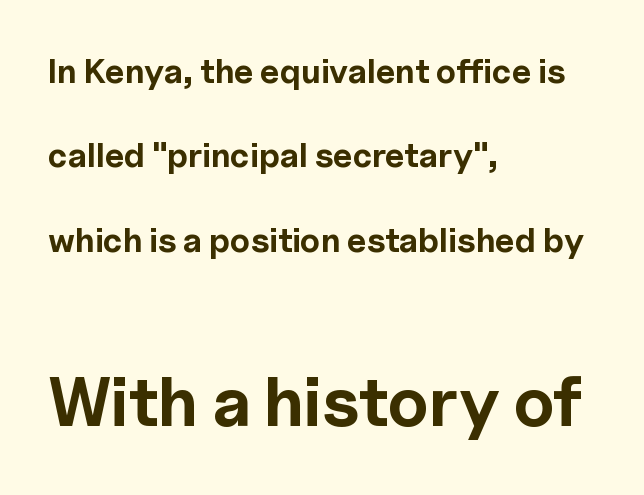
{"serif": "no", "italic": "no", "bold": "yes", "weight": "bold", "width": "normal", "x_height": "medium", "monospaced": "no", "underline": "no", "align": "left", "line_spacing": "loose", "line_spacing_ratio": 2.48, "letter_spacing": "normal", "letter_spacing_em": 0.0, "larger_block": "second", "size_ratio": 2.03, "glyph_px": 69}
